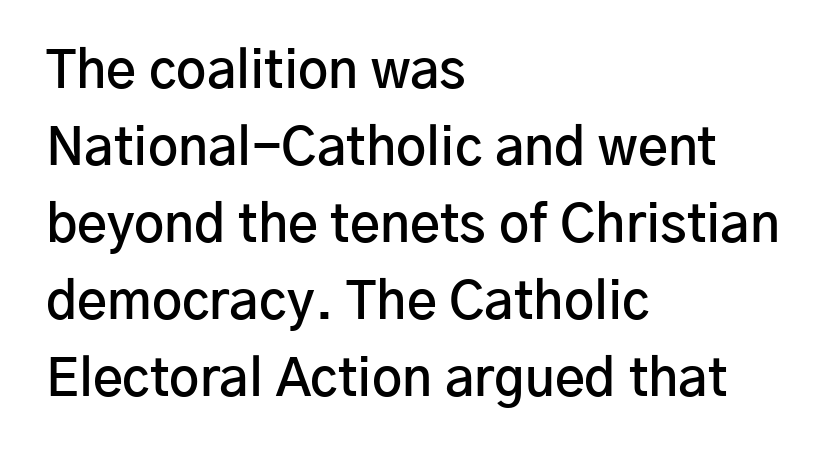
{"serif": "no", "italic": "no", "bold": "semi", "weight": "semibold", "width": "normal", "stroke_contrast": "low", "x_height": "medium", "monospaced": "no", "underline": "no", "align": "left", "line_spacing": "normal", "line_spacing_ratio": 1.48, "letter_spacing": "normal", "letter_spacing_em": 0.0, "glyph_px": 52}
